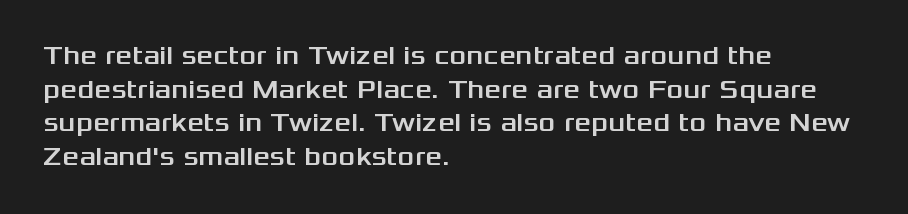
The image shows 26 px text type, upright; set left-aligned, normal line spacing (1.29x), normal letter spacing, not underlined.
